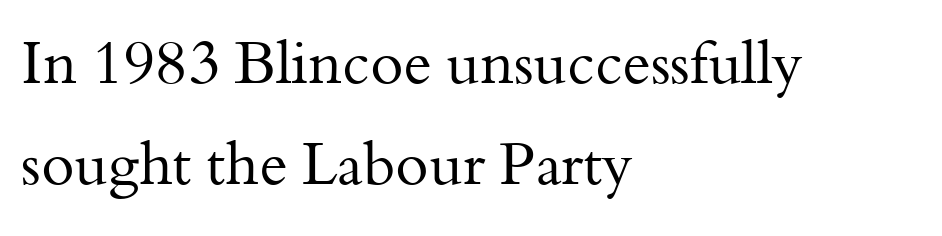
Every character sits straight up, as roman type does. Varying glyph widths throughout — classic text-font behaviour. The setting favours the left margin, as ordinary paragraphs usually do. Is the letter spacing exaggerated? No — it looks like the ordinary default.
